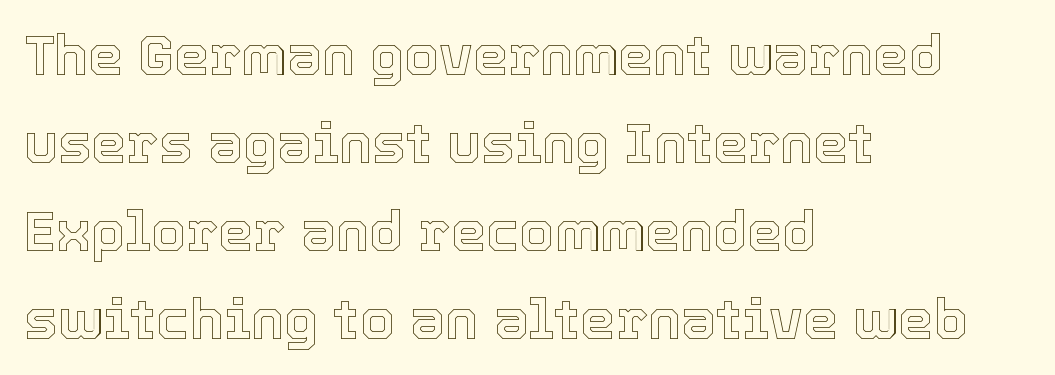
It's the straight-up-and-down kind of type. These lines are rendered in a variable-pitch font. Honestly, the letter spacing is just normal — you wouldn't notice it. Horizontal alignment here is leftward, the default for most running prose.
